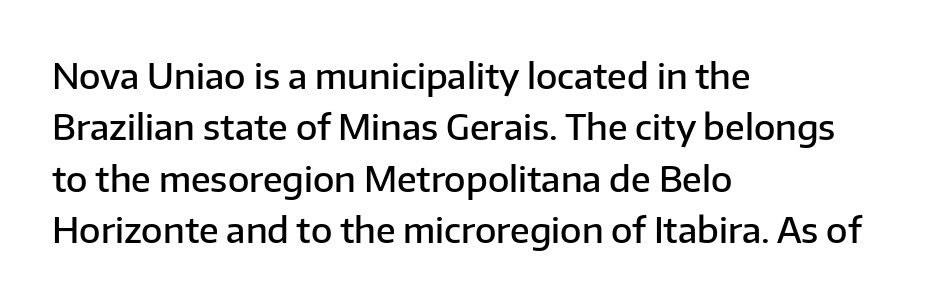
Each new line begins a customary step beneath the previous one. These lines carry some extra weight — a demibold, not a full bold. Classification — sans serif. Clear beneath every line of the passage. The face used here is proportionally spaced, like ordinary book or web type. Typeset ragged right — the left edge is the straight one.
